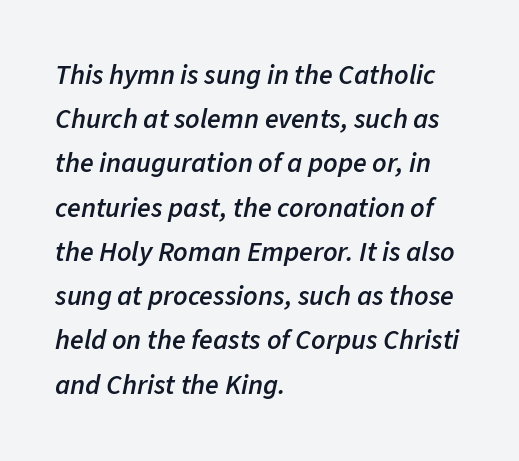
The image shows 28 px semibold type, italic (leaning right); set left-aligned, normal line spacing (1.58x), normal letter spacing, not underlined; low stroke contrast and a medium x-height.
